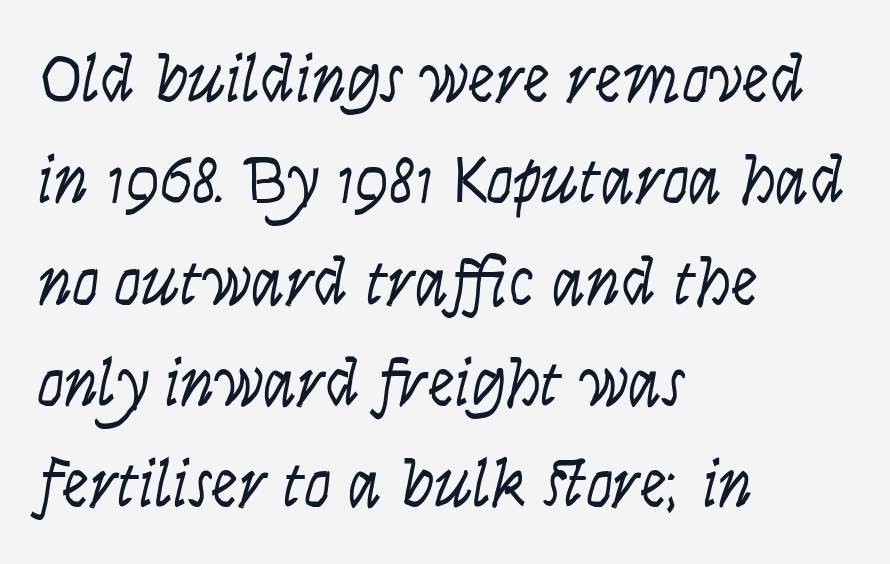
Q: Is the text bold? A: No.
Q: Is the text italic (slanted)? A: Yes, it leans right by about 9 degrees.
Q: Is the text underlined? A: No.
Q: How is the paragraph aligned? A: Left-aligned.
Q: Is the spacing between letters normal or unusually wide? A: Normal.
Q: Is the spacing between lines tight, normal or loose? A: Normal.
Q: Width (condensed, normal, or wide)? A: Condensed.
Q: Stroke contrast? A: Low.
Q: x-height? A: Large.
Q: Monospaced? A: No.
